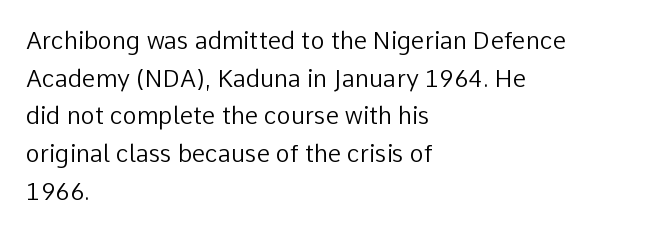
Q: Is the text bold? A: No.
Q: Is the text italic (slanted)? A: No, it is upright.
Q: Is the text underlined? A: No.
Q: How is the paragraph aligned? A: Left-aligned.
Q: Is the spacing between letters normal or unusually wide? A: Normal.
Q: Is the spacing between lines tight, normal or loose? A: Normal.
